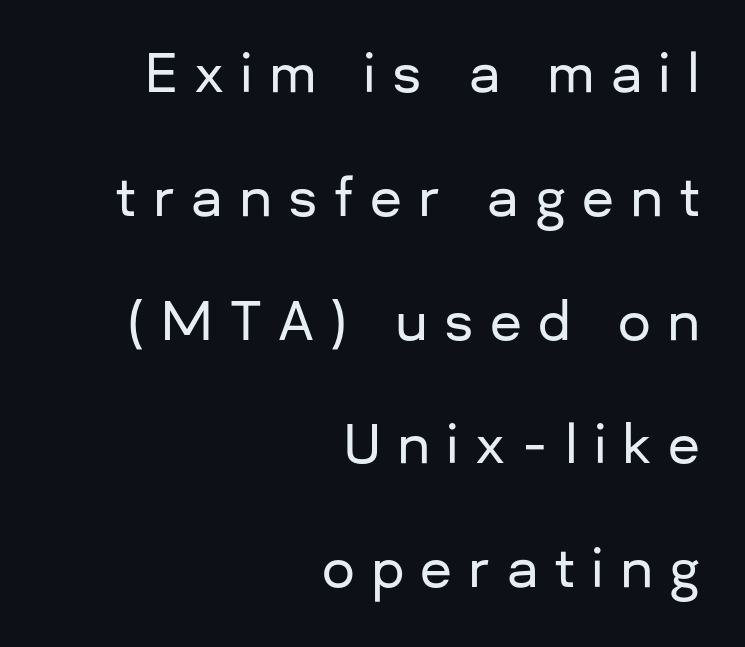
{"serif": "no", "italic": "no", "width": "normal", "stroke_contrast": "low", "x_height": "medium", "monospaced": "no", "underline": "no", "align": "right", "line_spacing": "loose", "line_spacing_ratio": 2.38, "letter_spacing": "wide", "letter_spacing_em": 0.31, "glyph_px": 52}
